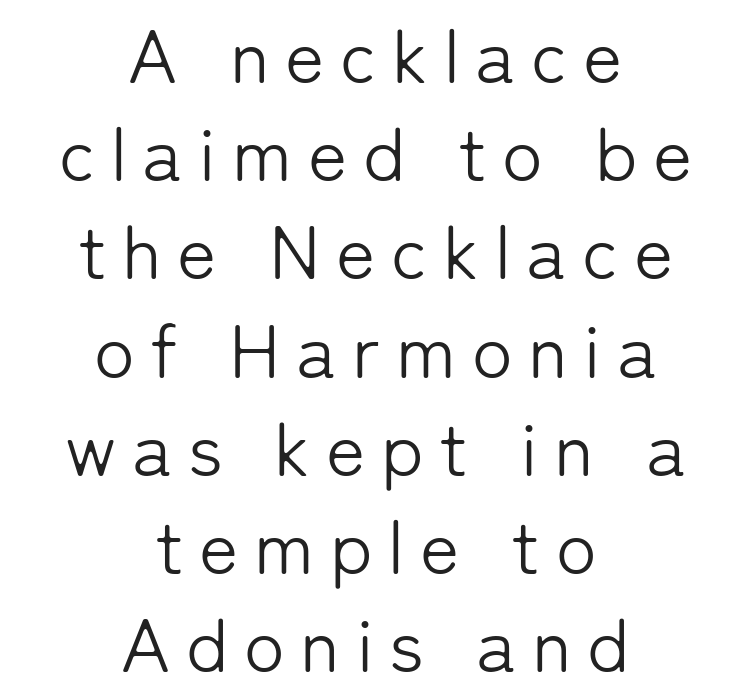
Do the letters lean? They stand straight. Are there feet on the stems? There aren't — it's a sans. The cut favours lightness, reaching ordinary text weight at its darkest. Is this a fixed-width face? No — the glyphs have proportional, varying widths. These lines stack symmetrically, like a column narrowing and widening about its center.
